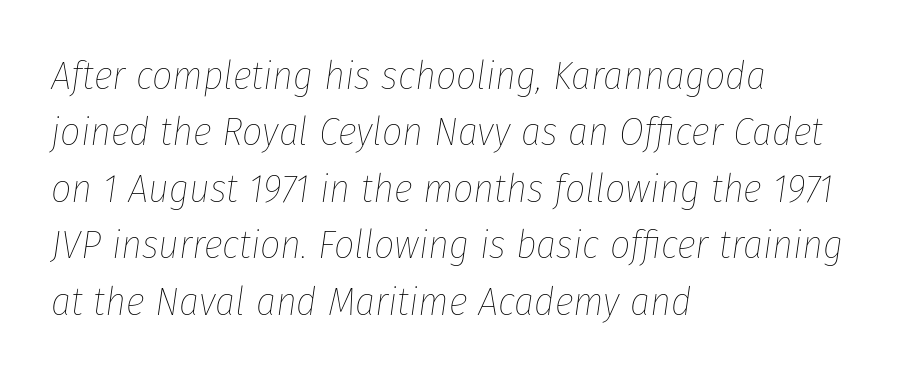
The image shows 40 px thin, condensed type, italic (leaning right); set left-aligned, normal line spacing (1.41x), normal letter spacing, not underlined; low stroke contrast and a medium x-height.
